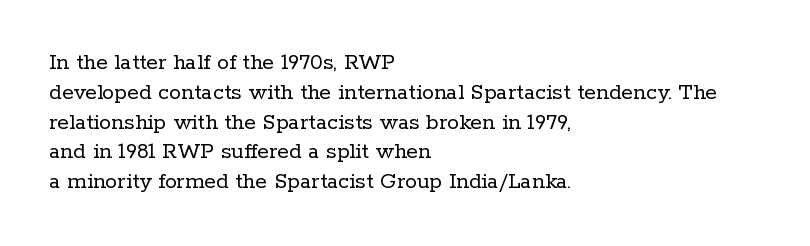
The image shows 24 px text type, upright; set left-aligned, line spacing 1.24x, normal letter spacing, not underlined.
